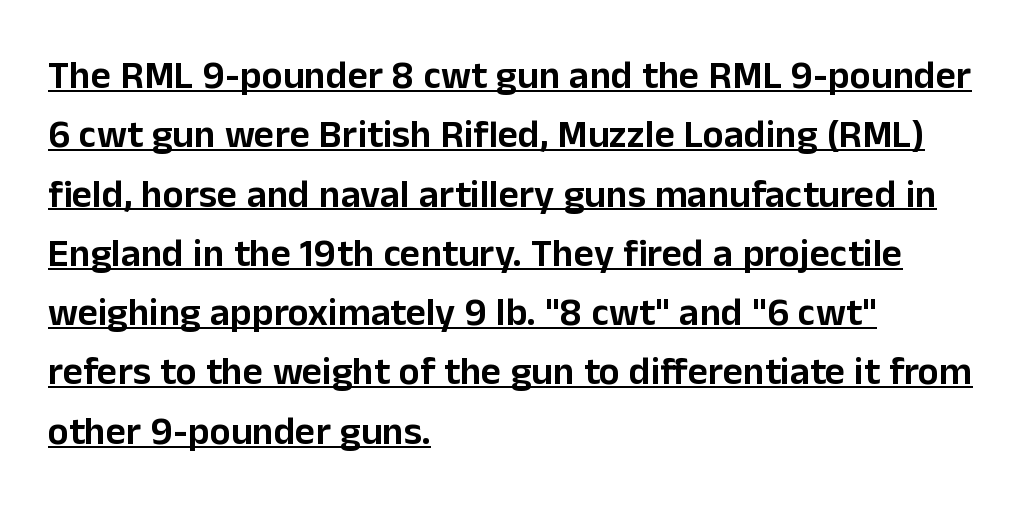
Posture: vertical. The face used here is proportionally spaced, like ordinary book or web type. Is the block centered? No — it sits flush against the left margin. Students, observe: this is what conventionally led text looks like. Unlike a traditional serif, this face leaves its strokes unadorned.
